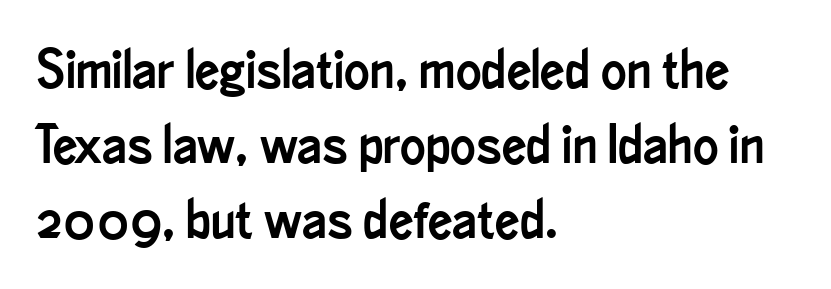
Vertical strokes here are truly vertical. The face used here is proportionally spaced, like ordinary book or web type. Spacing between characters is what you'd get straight out of the box. The space directly below the letters is spotless. A typesetter would call this leading conventional body-copy spacing.
